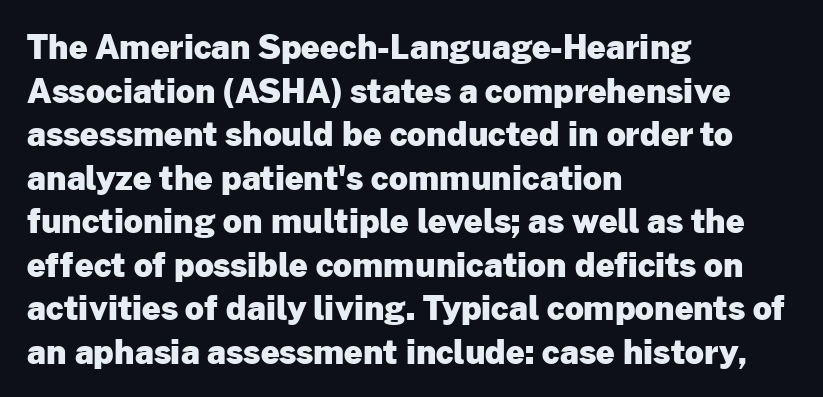
{"serif": "no", "italic": "no", "bold": "yes", "weight": "heavy", "width": "normal", "stroke_contrast": "low", "x_height": "medium", "monospaced": "no", "underline": "no", "align": "left", "line_spacing": "normal", "line_spacing_ratio": 1.32, "letter_spacing": "normal", "letter_spacing_em": 0.0, "glyph_px": 33}
